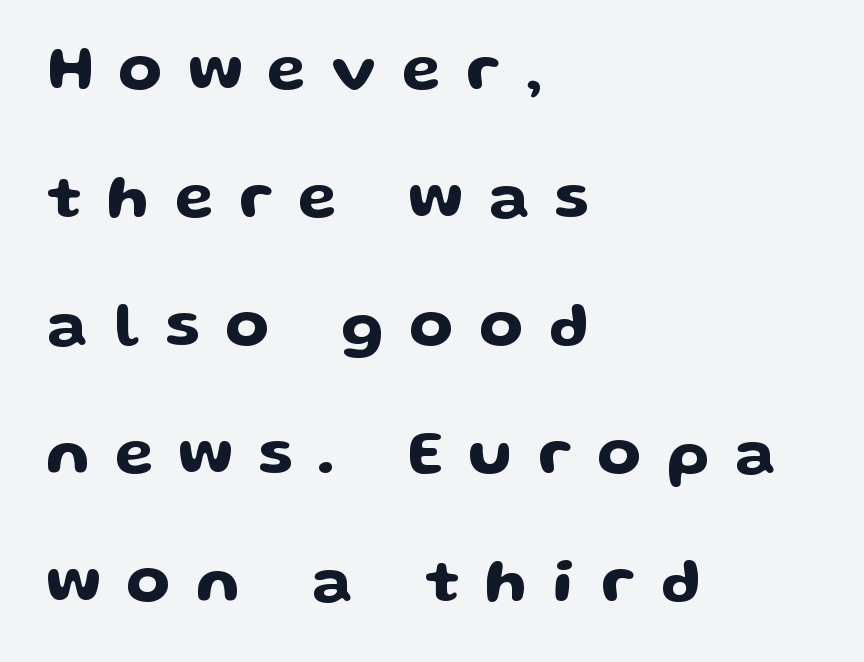
The rag falls on the right side of this text block. This rendering widens character spacing well past its baseline value. Baseline-to-baseline distance is far greater than the letter height. Are there feet on the stems? There aren't — it's a sans. Check under the words: just untouched page.
